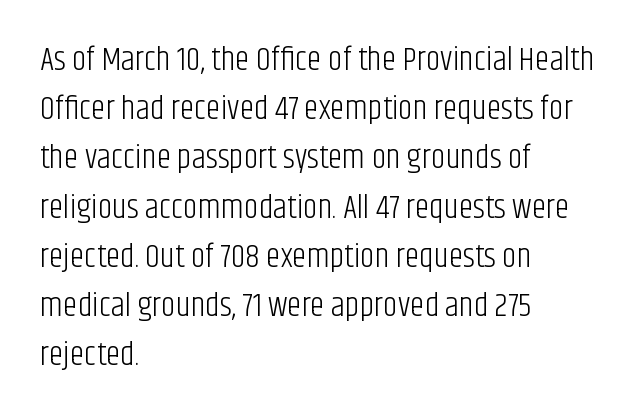
{"serif": "no", "italic": "no", "bold": "no", "weight": "light", "width": "condensed", "stroke_contrast": "low", "x_height": "large", "monospaced": "no", "underline": "no", "align": "left", "line_spacing": "normal", "line_spacing_ratio": 1.49, "letter_spacing": "normal", "letter_spacing_em": 0.0, "glyph_px": 33}
